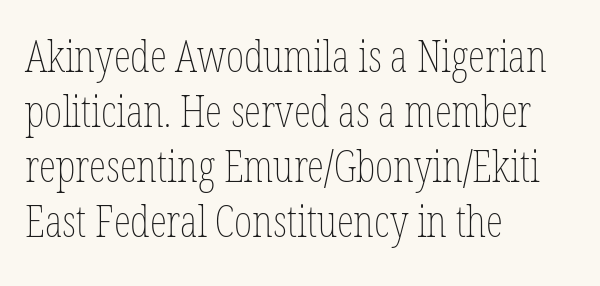
Q: Is the text bold? A: No.
Q: Is the text italic (slanted)? A: No, it is upright.
Q: Is the text underlined? A: No.
Q: How is the paragraph aligned? A: Left-aligned.
Q: Is the spacing between letters normal or unusually wide? A: Normal.
Q: Is the spacing between lines tight, normal or loose? A: Normal.
Q: Width (condensed, normal, or wide)? A: Condensed.
Q: Stroke contrast? A: Low.
Q: x-height? A: Medium.
Q: Monospaced? A: No.
